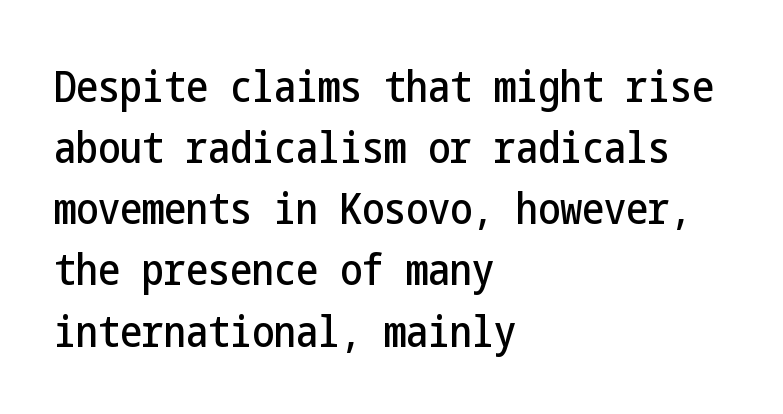
The image shows 44 px condensed sans-serif type, upright; set left-aligned, normal line spacing (1.39x), normal letter spacing, not underlined; low stroke contrast and a medium x-height.
